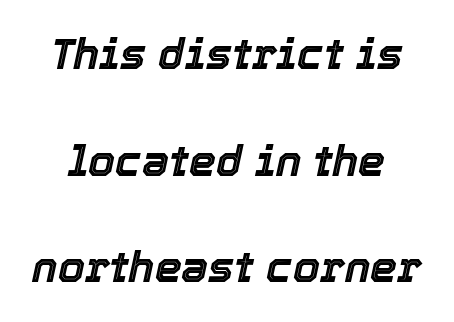
{"italic": "yes", "lean": "right", "slant_degrees": 12, "width": "normal", "x_height": "medium", "monospaced": "no", "underline": "no", "line_spacing": "loose", "line_spacing_ratio": 2.48, "letter_spacing": "normal", "letter_spacing_em": 0.0, "glyph_px": 43}
